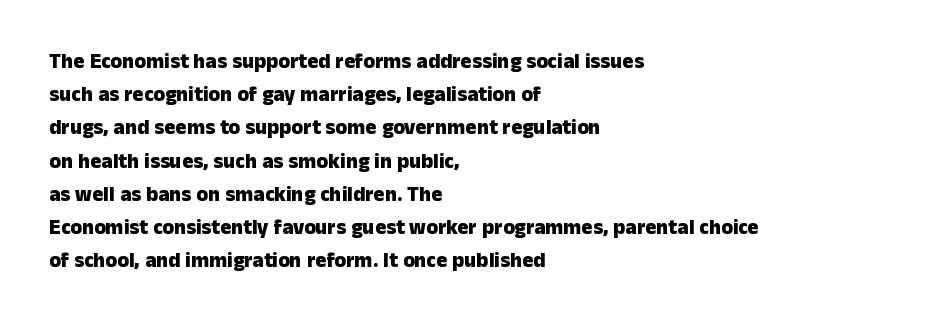
The font is running at its bold setting. Letters rest on an invisible, unmarked baseline. Students, note that the glyphs here touch the page at normal intervals. The rendering anchors every line to the left-hand side.
